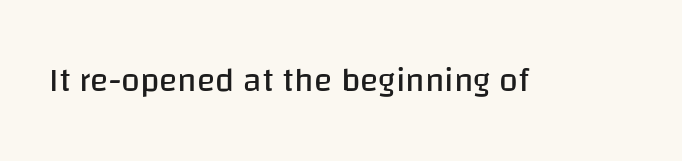
The image shows 34 px regular-weight sans-serif type, upright; set normal letter spacing, not underlined; low stroke contrast and a large x-height.
